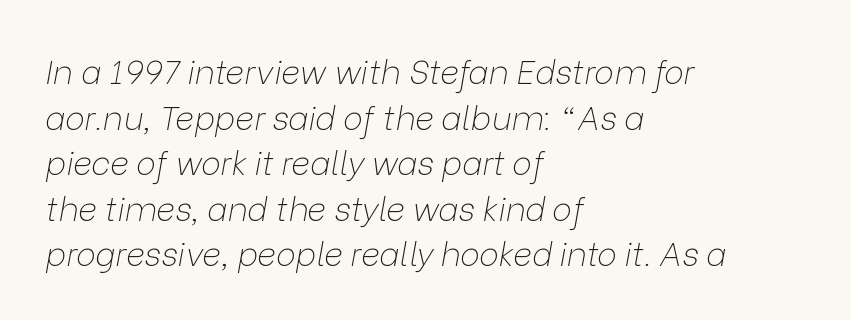
Q: Is the text bold? A: No.
Q: Is the text italic (slanted)? A: Yes, it leans right by about 9 degrees.
Q: Is the text underlined? A: No.
Q: How is the paragraph aligned? A: Left-aligned.
Q: Is the spacing between letters normal or unusually wide? A: Normal.
Q: Is the spacing between lines tight, normal or loose? A: Normal.
Q: Width (condensed, normal, or wide)? A: Normal.
Q: Stroke contrast? A: Low.
Q: x-height? A: Medium.
Q: Monospaced? A: No.
